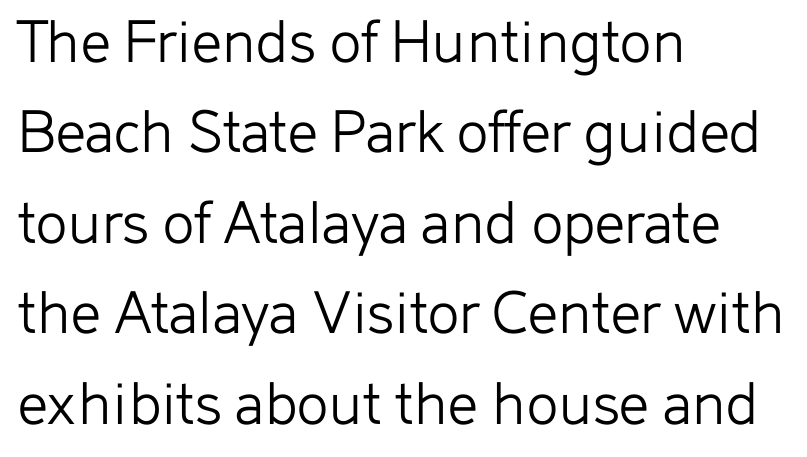
{"serif": "no", "italic": "no", "bold": "no", "weight": "light", "width": "normal", "stroke_contrast": "low", "x_height": "medium", "monospaced": "no", "underline": "no", "align": "left", "line_spacing": "normal", "line_spacing_ratio": 1.37, "letter_spacing": "normal", "letter_spacing_em": 0.0, "glyph_px": 66}
